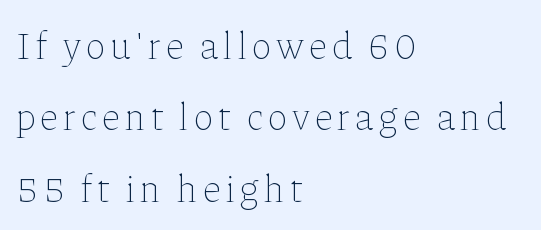
The image shows 38 px thin type, upright; set left-aligned, line spacing 1.88x, not underlined; low stroke contrast and a medium x-height.
